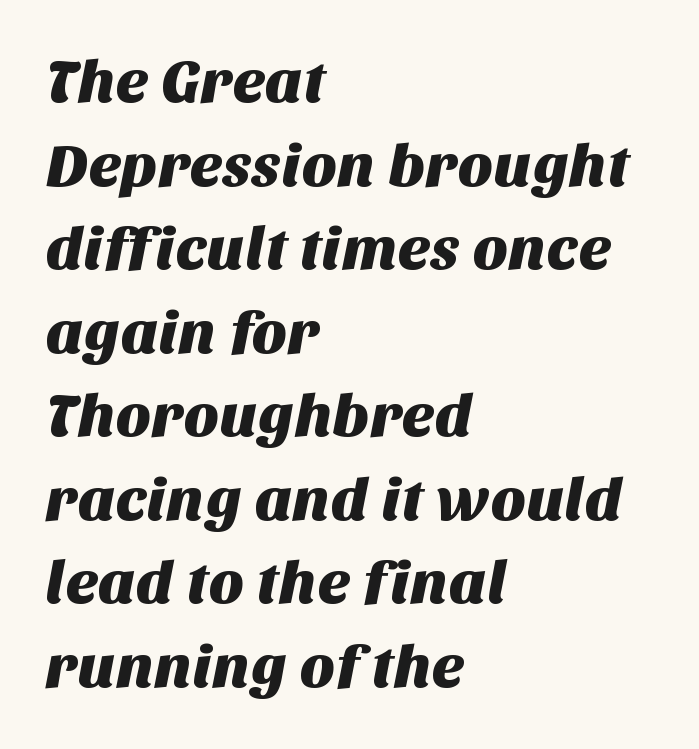
Letter spacing: default. Compared with a centered layout, this one pins lines to the left instead. The typeface chosen for these lines omits serifs. Note the varied advance widths — an 'i' is clearly narrower than an 'm'. Anything drawn beneath the words? Only blank space.
